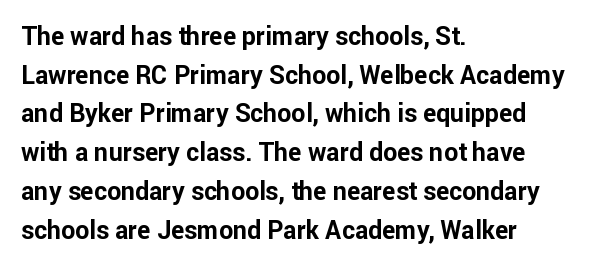
The image shows 25 px bold type, upright; set left-aligned, normal line spacing (1.55x), normal letter spacing, not underlined.
